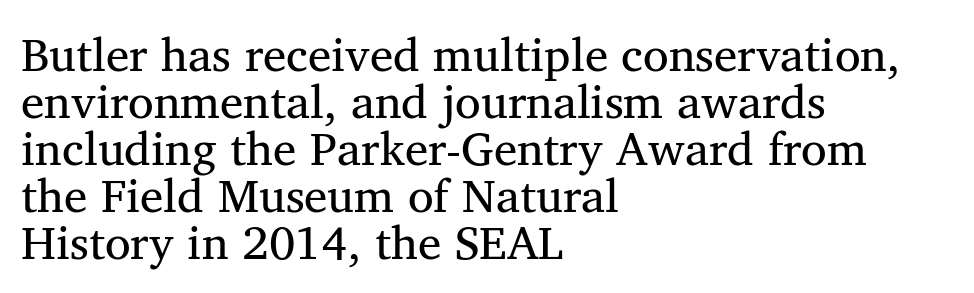
Bold? No — there's no thickening of the strokes. Lines of text with bare space underneath. The font family rendered here belongs to the serif group. The letters stand upright; this is a roman face.
